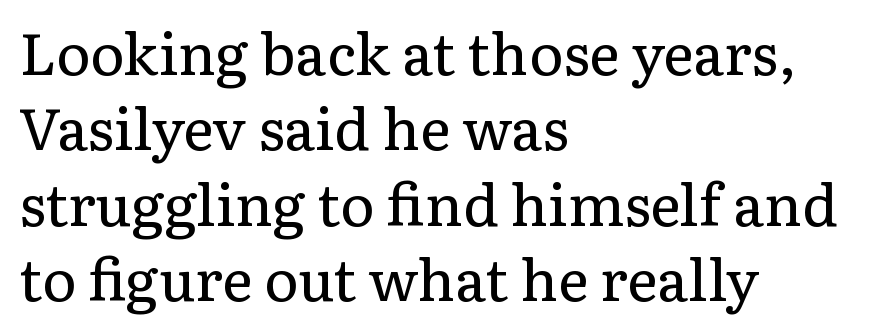
Check under the words: just untouched page. Vertical spacing — default. Students, note that the glyphs here touch the page at normal intervals. The rendering uses natural spacing where letterforms have individual widths. Caption: multi-line text, flush left, ragged right. Posture: straight, roman, zero tilt.
